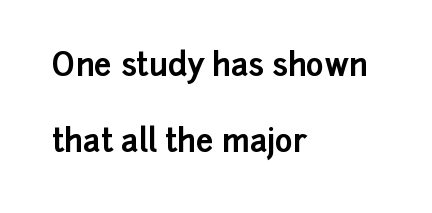
{"serif": "no", "italic": "no", "bold": "yes", "weight": "bold", "width": "normal", "stroke_contrast": "low", "x_height": "medium", "monospaced": "no", "underline": "no", "align": "left", "line_spacing": "loose", "line_spacing_ratio": 2.46, "letter_spacing": "normal", "letter_spacing_em": 0.0, "glyph_px": 31}
